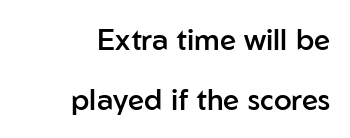
These lines are rendered in a variable-pitch font. Firm but not heavy-handed strokes: this text is semibold. Clear beneath every line of the passage. Leading is clearly above the norm, producing a sparse column. The rendering anchors every line to the right-hand side.
